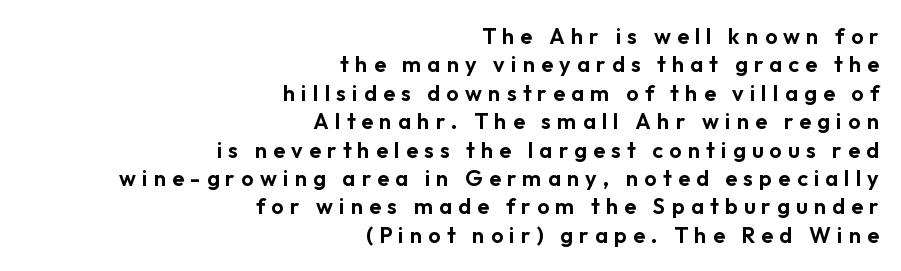
{"italic": "no", "underline": "no", "align": "right", "line_spacing": "normal", "line_spacing_ratio": 1.29, "letter_spacing": "wide", "letter_spacing_em": 0.28, "glyph_px": 22}
